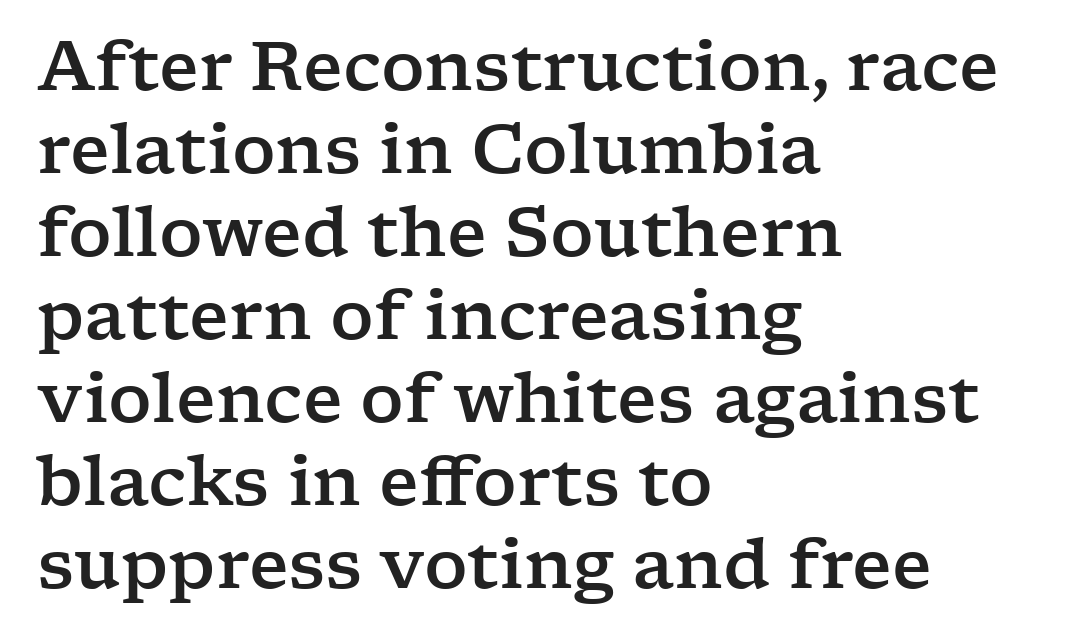
Q: Is the text italic (slanted)? A: No, it is upright.
Q: Is the typeface a serif or a sans-serif typeface? A: Serif.
Q: Is the text underlined? A: No.
Q: How is the paragraph aligned? A: Left-aligned.
Q: Is the spacing between letters normal or unusually wide? A: Normal.
Q: Width (condensed, normal, or wide)? A: Wide.
Q: Stroke contrast? A: Low.
Q: x-height? A: Medium.
Q: Monospaced? A: No.
